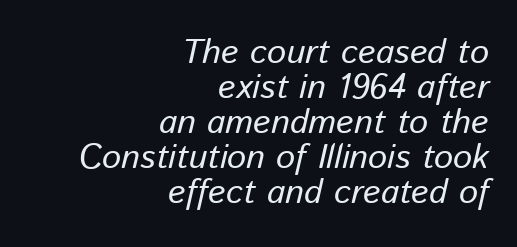
The glyphs look as if they've been sheared to an angle. Stroke mass is kept to a normal reading level or below. The words here are not underlined. Look at the tracking — it's just the regular setting, nothing added. A student would call this right alignment; a typographer would say flush right, rag left.
